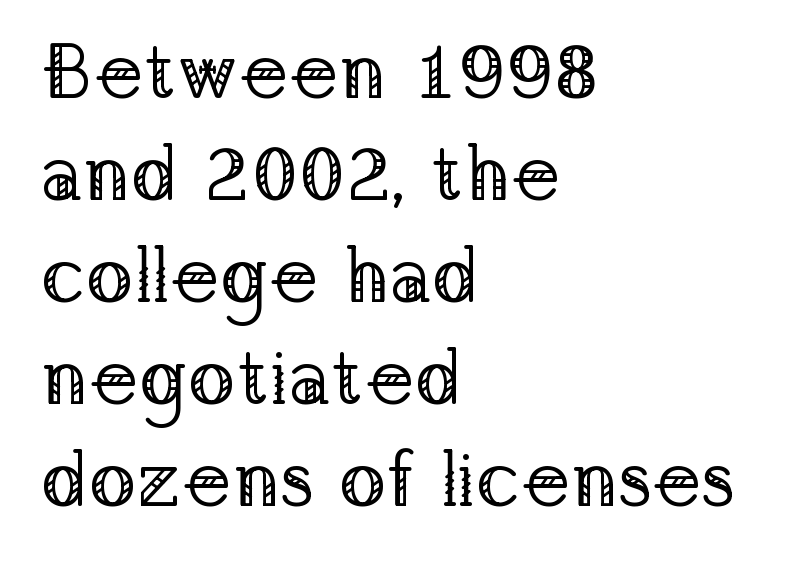
The image shows 79 px regular-weight serif type, upright; set left-aligned, normal line spacing (1.29x), normal letter spacing, not underlined; low stroke contrast and a medium x-height.
